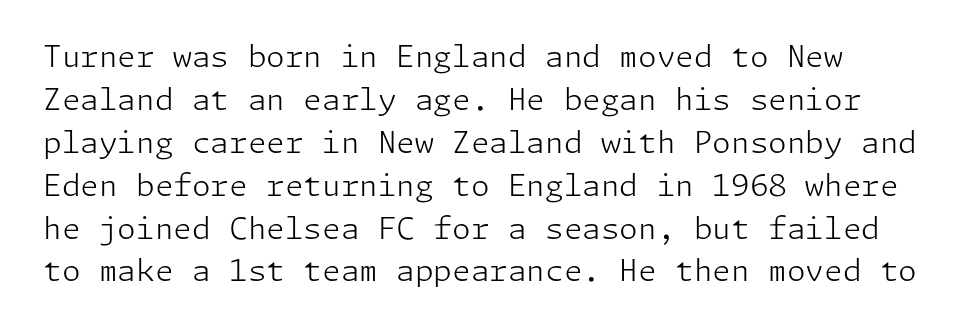
Q: Is the text bold? A: No.
Q: Is the text italic (slanted)? A: No, it is upright.
Q: Is the typeface a serif or a sans-serif typeface? A: Sans-serif.
Q: Is the text underlined? A: No.
Q: Is the spacing between letters normal or unusually wide? A: Normal.
Q: Is the spacing between lines tight, normal or loose? A: Normal.
Q: Width (condensed, normal, or wide)? A: Normal.
Q: Stroke contrast? A: Low.
Q: x-height? A: Medium.
